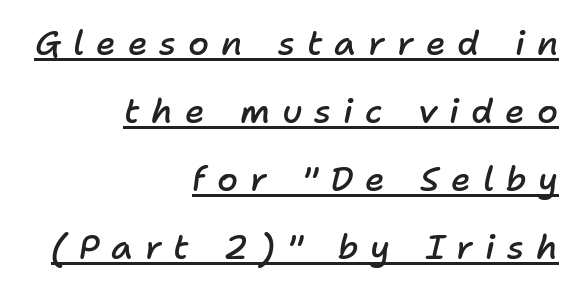
{"italic": "yes", "lean": "right", "slant_degrees": 11, "bold": "semi", "weight": "semibold", "width": "normal", "stroke_contrast": "low", "x_height": "medium", "monospaced": "no", "underline": "yes", "align": "right", "line_spacing": "loose", "line_spacing_ratio": 2.0, "letter_spacing": "wide", "letter_spacing_em": 0.35, "glyph_px": 34}
